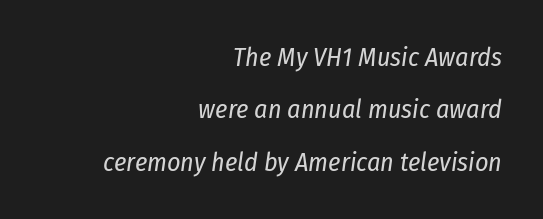
The image shows 26 px text type, italic (leaning right); set right-aligned, loose line spacing (2.01x), normal letter spacing, not underlined.
